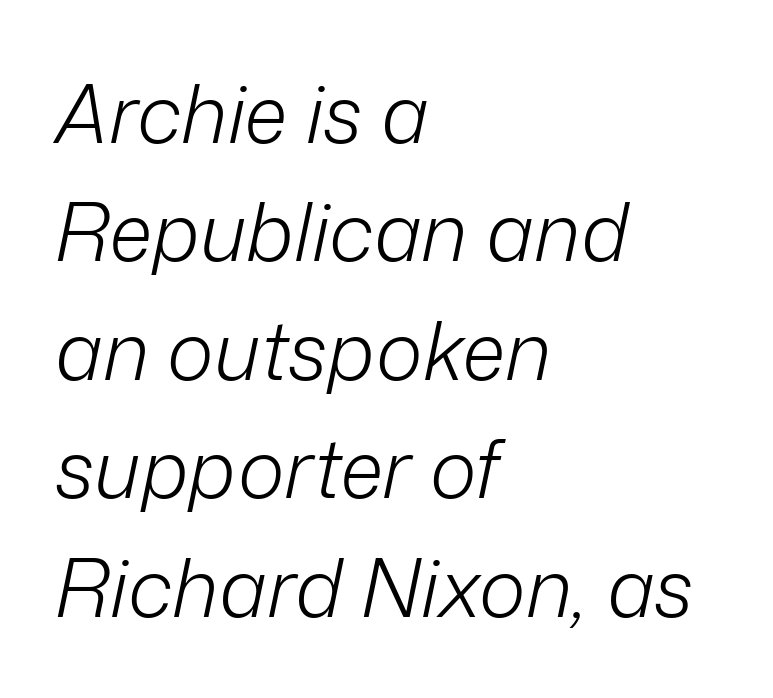
The space directly below the letters is spotless. Compared with typical paragraphs, the rows here are spaced about the same. One-word summary of the alignment: left. There is no visible air inserted between adjacent glyphs. The face used here is proportionally spaced, like ordinary book or web type.
